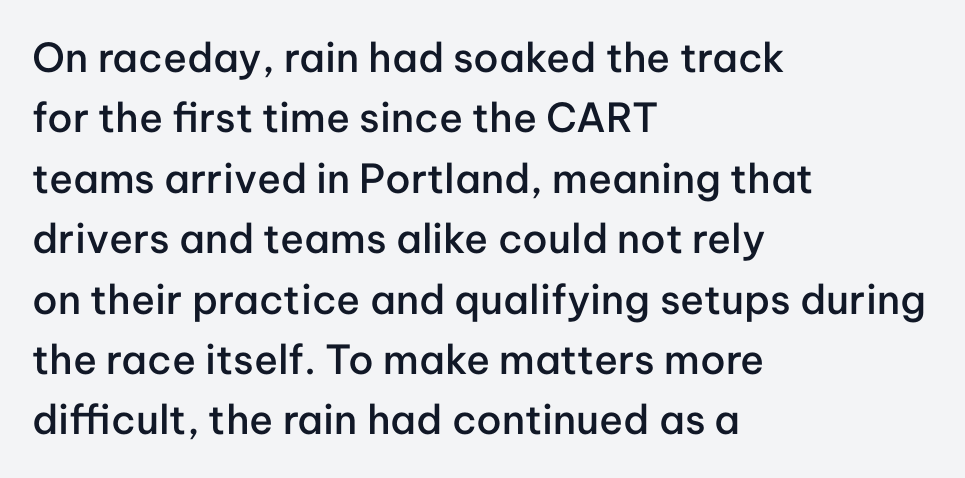
{"serif": "no", "italic": "no", "bold": "semi", "weight": "semibold", "width": "normal", "stroke_contrast": "low", "x_height": "medium", "monospaced": "no", "underline": "no", "align": "left", "line_spacing": "normal", "line_spacing_ratio": 1.51, "letter_spacing": "normal", "letter_spacing_em": 0.0, "glyph_px": 40}
